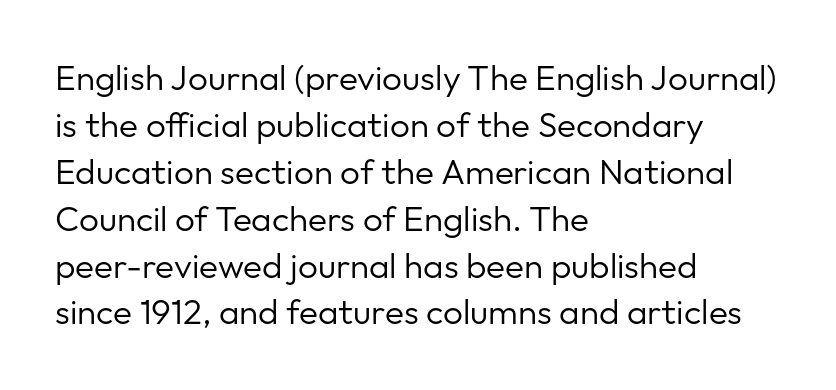
{"serif": "no", "italic": "no", "bold": "no", "weight": "regular", "width": "normal", "stroke_contrast": "low", "x_height": "medium", "monospaced": "no", "underline": "no", "align": "left", "line_spacing": "normal", "line_spacing_ratio": 1.34, "letter_spacing": "normal", "letter_spacing_em": 0.0, "glyph_px": 35}
